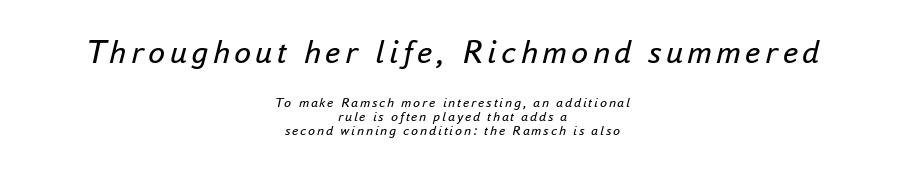
{"italic": "yes", "lean": "right", "slant_degrees": 16, "bold": "no", "weight": "regular", "width": "normal", "stroke_contrast": "low", "x_height": "small", "monospaced": "no", "underline": "no", "align": "center", "line_spacing": "tight", "line_spacing_ratio": 1.02, "larger_block": "first", "size_ratio": 2.43, "glyph_px": 34}
